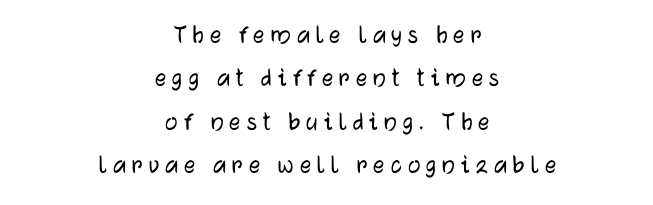
Both edges are ragged and mirror each other, which tells us the setting is centered. This is sans-serif lettering, the kind often seen on screens and signage. Display-style spreading of the glyphs; the letterfit is very open. Every character sits straight up, as roman type does. Quick note: interline space is typical.
